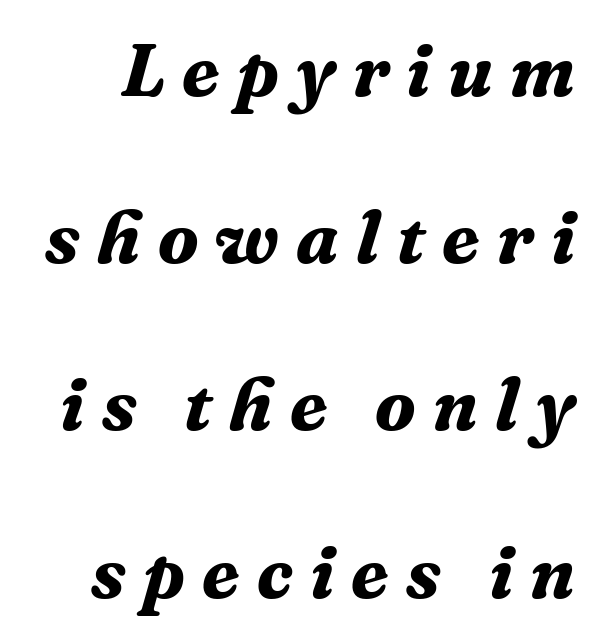
{"serif": "yes", "italic": "yes", "lean": "right", "slant_degrees": 16, "bold": "yes", "weight": "bold", "width": "normal", "stroke_contrast": "medium", "x_height": "medium", "monospaced": "no", "underline": "no", "line_spacing": "loose", "line_spacing_ratio": 2.23, "letter_spacing": "wide", "letter_spacing_em": 0.23, "glyph_px": 75}
